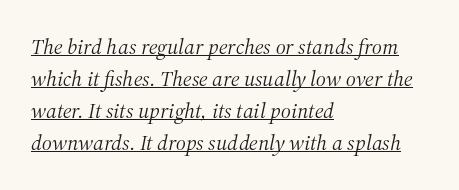
The image shows 22 px text type, italic (leaning right); set left-aligned, normal line spacing (1.46x), normal letter spacing, underlined.
